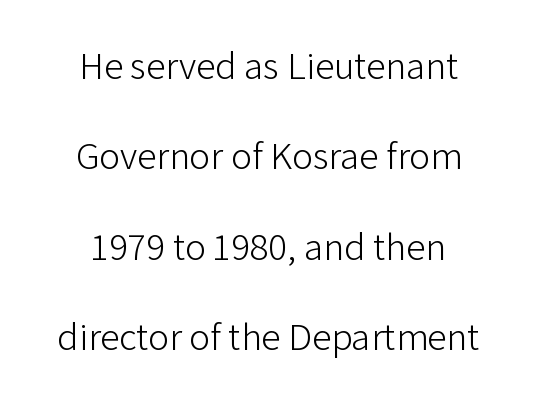
Q: Is the text bold? A: No.
Q: Is the text italic (slanted)? A: No, it is upright.
Q: Is the typeface a serif or a sans-serif typeface? A: Sans-serif.
Q: Is the text underlined? A: No.
Q: How is the paragraph aligned? A: Centered.
Q: Is the spacing between letters normal or unusually wide? A: Normal.
Q: Is the spacing between lines tight, normal or loose? A: Loose.
Q: Width (condensed, normal, or wide)? A: Normal.
Q: Stroke contrast? A: Low.
Q: x-height? A: Medium.
Q: Monospaced? A: No.
